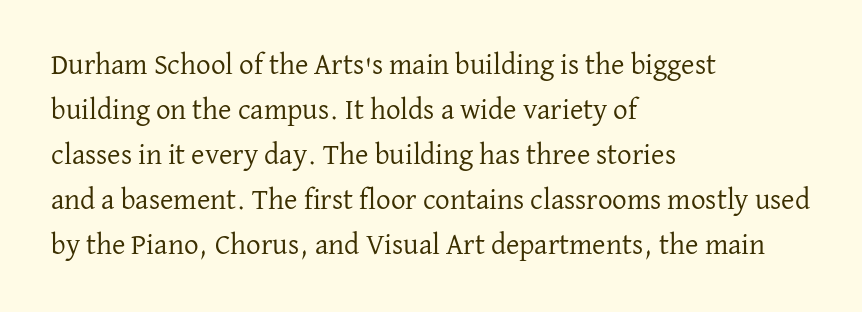
Q: Is the text bold? A: No.
Q: Is the text italic (slanted)? A: No, it is upright.
Q: Is the typeface a serif or a sans-serif typeface? A: Serif.
Q: Is the text underlined? A: No.
Q: How is the paragraph aligned? A: Left-aligned.
Q: Is the spacing between letters normal or unusually wide? A: Normal.
Q: Is the spacing between lines tight, normal or loose? A: Normal.
Q: Width (condensed, normal, or wide)? A: Normal.
Q: Stroke contrast? A: Low.
Q: x-height? A: Medium.
Q: Monospaced? A: No.
